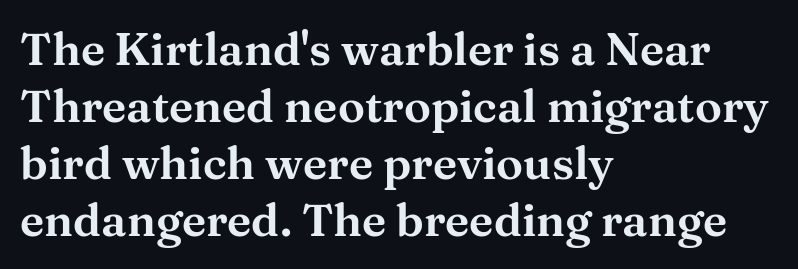
Q: Is the text italic (slanted)? A: No, it is upright.
Q: Is the typeface a serif or a sans-serif typeface? A: Serif.
Q: Is the text underlined? A: No.
Q: How is the paragraph aligned? A: Left-aligned.
Q: Is the spacing between letters normal or unusually wide? A: Normal.
Q: Is the spacing between lines tight, normal or loose? A: Normal.
Q: Width (condensed, normal, or wide)? A: Wide.
Q: Stroke contrast? A: Medium.
Q: x-height? A: Medium.
Q: Monospaced? A: No.
